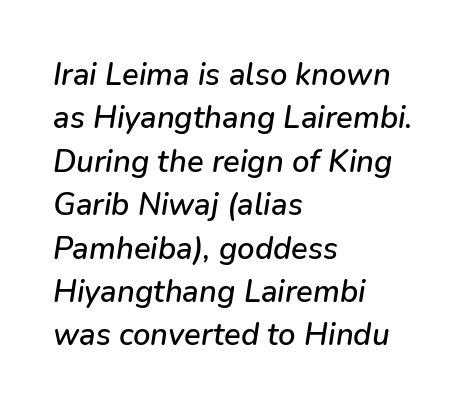
Q: Is the text italic (slanted)? A: Yes, it leans right by about 9 degrees.
Q: Is the text underlined? A: No.
Q: How is the paragraph aligned? A: Left-aligned.
Q: Is the spacing between letters normal or unusually wide? A: Normal.
Q: Is the spacing between lines tight, normal or loose? A: Normal.
Q: Width (condensed, normal, or wide)? A: Normal.
Q: Stroke contrast? A: Low.
Q: x-height? A: Medium.
Q: Monospaced? A: No.
